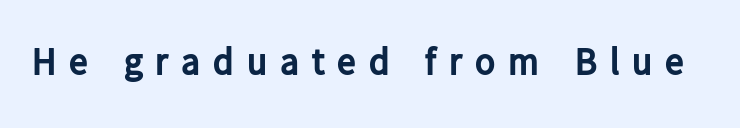
The image shows 38 px bold sans-serif type, upright; set unusually wide letter spacing (+0.33 em), not underlined; low stroke contrast and a medium x-height.
